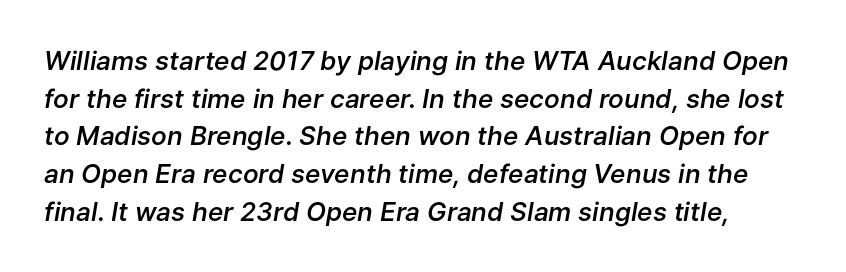
Q: Is the text bold? A: Semi-bold.
Q: Is the text italic (slanted)? A: Yes, it leans right by about 9 degrees.
Q: Is the text underlined? A: No.
Q: Is the spacing between letters normal or unusually wide? A: Normal.
Q: Is the spacing between lines tight, normal or loose? A: Normal.
